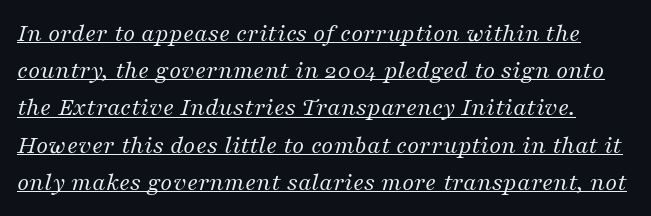
Q: Is the text bold? A: No.
Q: Is the text italic (slanted)? A: Yes, it leans right by about 16 degrees.
Q: Is the text underlined? A: Yes.
Q: Is the spacing between letters normal or unusually wide? A: Normal.
Q: Is the spacing between lines tight, normal or loose? A: Normal.
